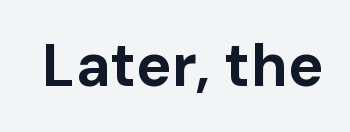
The zone under the glyphs is completely vacant. The designer went with a sans here, leaving each stem footless. A full-strength bold gives these letters their thick strokes. Is there any slant? The stems are plumb. You could not count columns in this text — the font is proportionally spaced.
